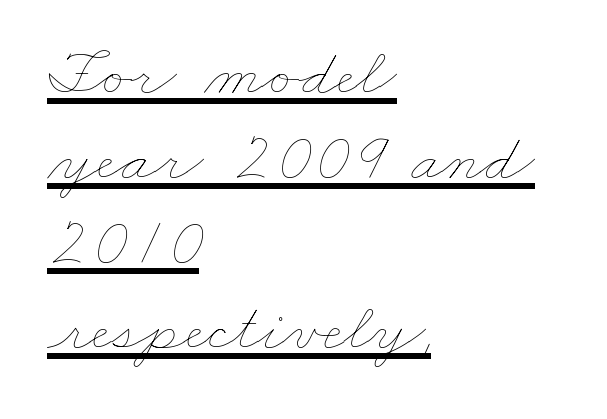
{"bold": "no", "weight": "thin", "width": "wide", "stroke_contrast": "low", "x_height": "small", "monospaced": "no", "underline": "yes", "align": "left", "line_spacing_ratio": 1.23, "letter_spacing": "normal", "letter_spacing_em": 0.0, "glyph_px": 69}
